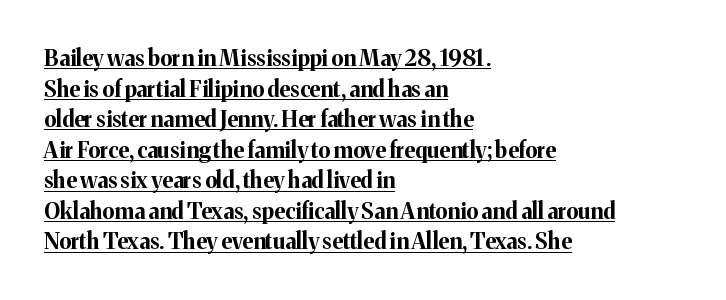
The image shows 22 px bold type, upright; set left-aligned, normal line spacing (1.39x), normal letter spacing, underlined.
